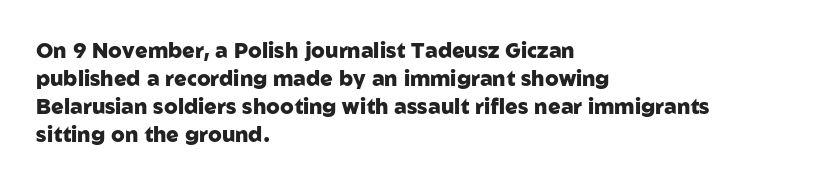
Q: Is the text bold? A: Yes.
Q: Is the text italic (slanted)? A: No, it is upright.
Q: Is the text underlined? A: No.
Q: How is the paragraph aligned? A: Left-aligned.
Q: Is the spacing between letters normal or unusually wide? A: Normal.
Q: Is the spacing between lines tight, normal or loose? A: Normal.
